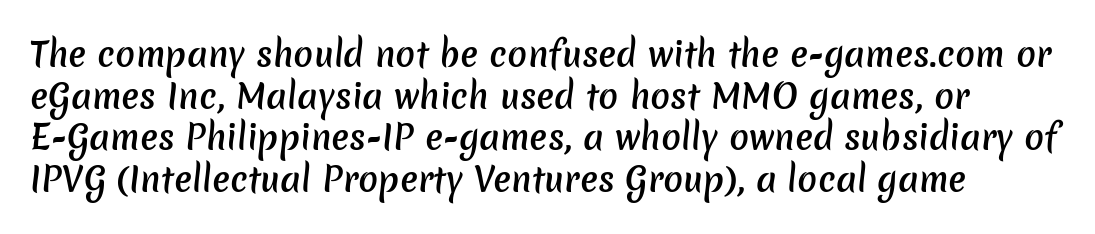
Q: Is the text bold? A: Semi-bold.
Q: Is the typeface a serif or a sans-serif typeface? A: Sans-serif.
Q: Is the text underlined? A: No.
Q: Is the spacing between letters normal or unusually wide? A: Normal.
Q: Is the spacing between lines tight, normal or loose? A: Normal.
Q: Width (condensed, normal, or wide)? A: Normal.
Q: Stroke contrast? A: Low.
Q: x-height? A: Medium.
Q: Monospaced? A: No.
